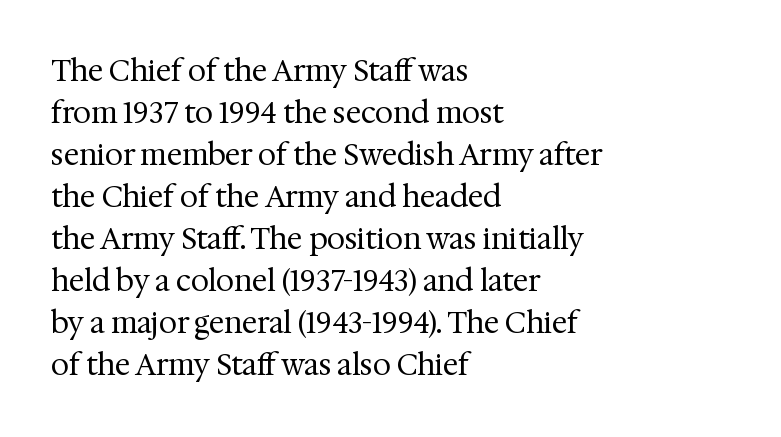
The image shows 29 px regular-weight serif type, upright; set left-aligned, normal line spacing (1.45x), normal letter spacing, not underlined; medium stroke contrast and a medium x-height.
